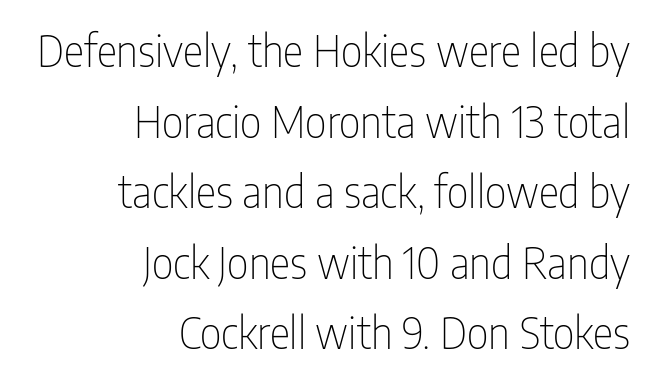
The image shows 43 px thin, condensed sans-serif type, upright; set right-aligned, normal line spacing (1.64x), normal letter spacing, not underlined; low stroke contrast and a medium x-height.
